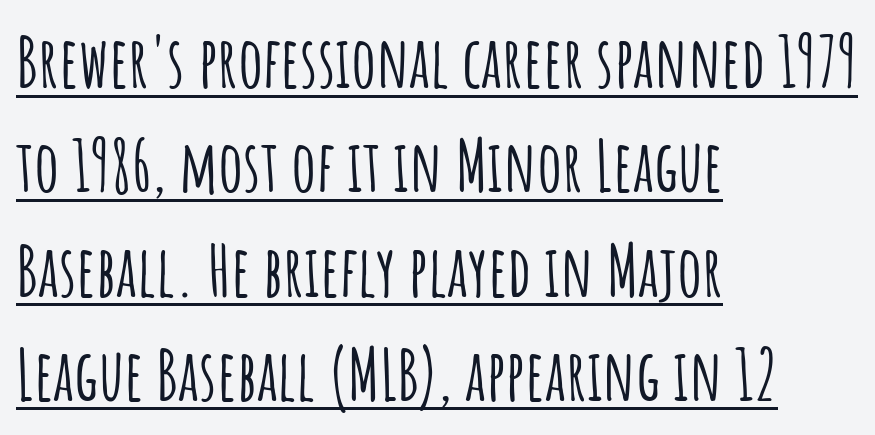
The image shows 70 px condensed sans-serif type, upright; set left-aligned, normal line spacing (1.49x), normal letter spacing, underlined; low stroke contrast and a large x-height.
